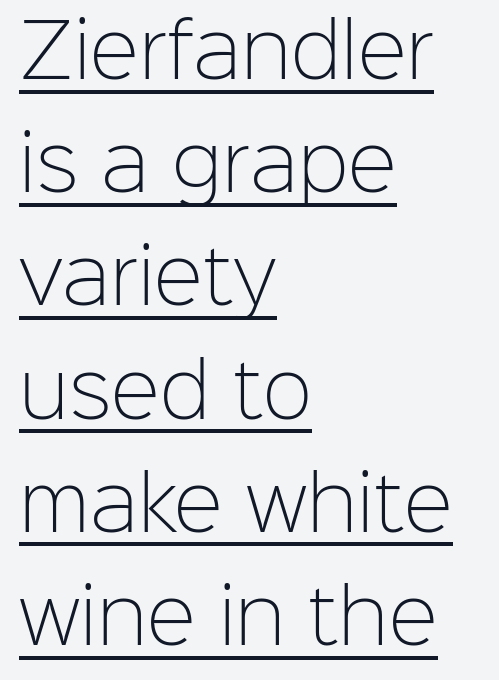
Q: Is the text bold? A: No.
Q: Is the text italic (slanted)? A: No, it is upright.
Q: Is the typeface a serif or a sans-serif typeface? A: Sans-serif.
Q: Is the text underlined? A: Yes.
Q: How is the paragraph aligned? A: Left-aligned.
Q: Is the spacing between letters normal or unusually wide? A: Normal.
Q: Is the spacing between lines tight, normal or loose? A: Normal.
Q: Width (condensed, normal, or wide)? A: Normal.
Q: Stroke contrast? A: Low.
Q: x-height? A: Medium.
Q: Monospaced? A: No.
